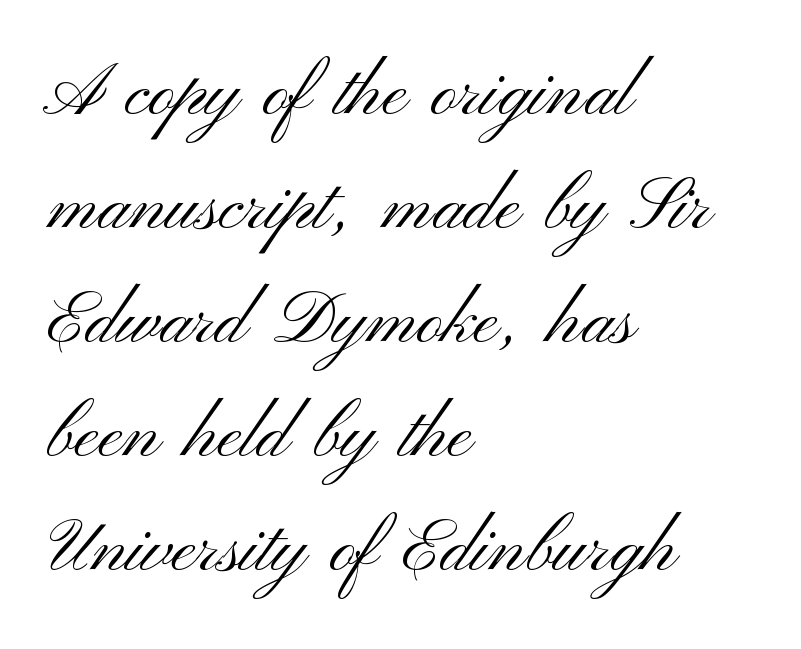
Q: Is the text bold? A: No.
Q: Is the text italic (slanted)? A: Yes.
Q: Is the typeface a serif or a sans-serif typeface? A: Sans-serif.
Q: Is the text underlined? A: No.
Q: How is the paragraph aligned? A: Left-aligned.
Q: Is the spacing between letters normal or unusually wide? A: Normal.
Q: Is the spacing between lines tight, normal or loose? A: Normal.
Q: Width (condensed, normal, or wide)? A: Wide.
Q: Stroke contrast? A: Medium.
Q: x-height? A: Small.
Q: Monospaced? A: No.
